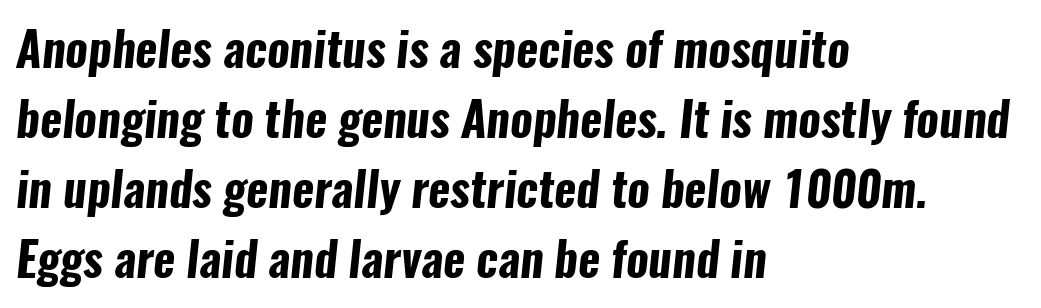
{"serif": "no", "bold": "yes", "weight": "bold", "width": "condensed", "stroke_contrast": "low", "x_height": "medium", "monospaced": "no", "underline": "no", "align": "left", "line_spacing": "normal", "line_spacing_ratio": 1.49, "letter_spacing": "normal", "letter_spacing_em": 0.0, "glyph_px": 47}
